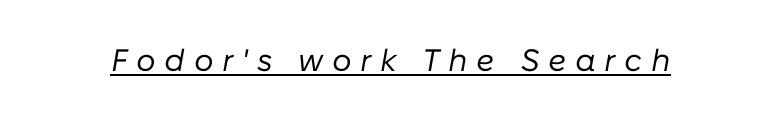
{"italic": "yes", "lean": "right", "slant_degrees": 10, "bold": "no", "weight": "regular", "width": "normal", "stroke_contrast": "low", "x_height": "medium", "monospaced": "no", "underline": "yes", "letter_spacing": "wide", "letter_spacing_em": 0.28, "glyph_px": 31}
